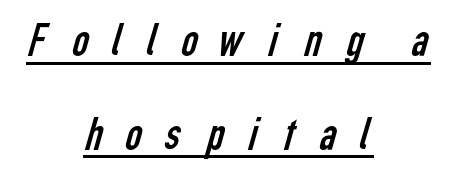
The image shows 46 px regular-weight, condensed sans-serif type; set centered, loose line spacing (2.04x), unusually wide letter spacing (+0.41 em), underlined; low stroke contrast and a medium x-height.
